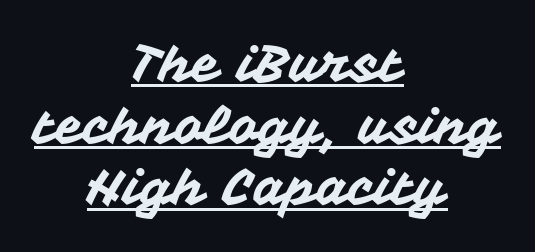
The image shows 51 px sans-serif type; set centered, line spacing 1.21x, normal letter spacing, underlined; medium stroke contrast and a medium x-height.
